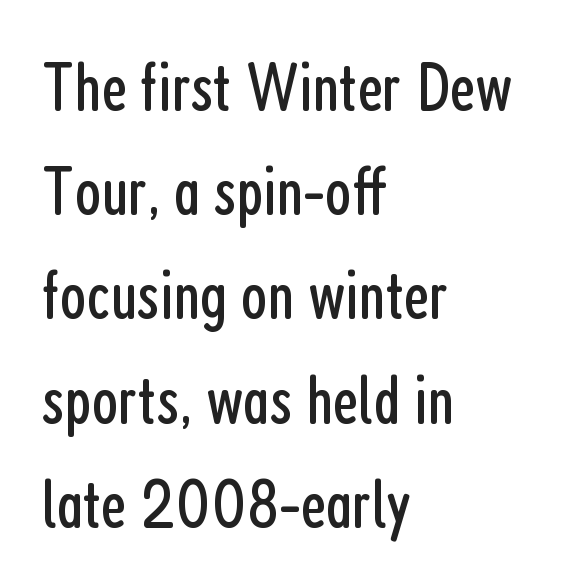
The image shows 69 px regular-weight, condensed sans-serif type, upright; set left-aligned, normal line spacing (1.51x), normal letter spacing, not underlined; low stroke contrast and a medium x-height.
